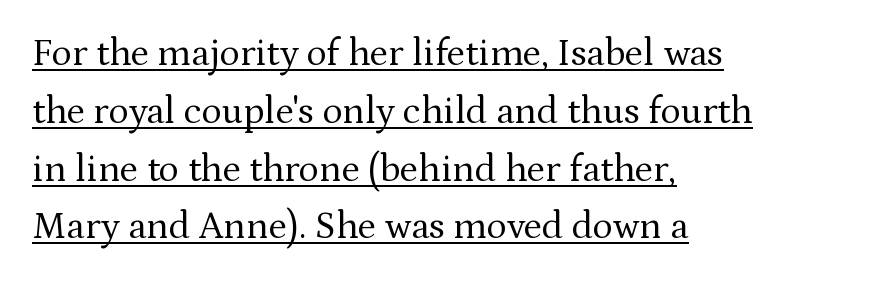
Q: Is the text bold? A: No.
Q: Is the text italic (slanted)? A: No, it is upright.
Q: Is the typeface a serif or a sans-serif typeface? A: Serif.
Q: Is the text underlined? A: Yes.
Q: How is the paragraph aligned? A: Left-aligned.
Q: Is the spacing between letters normal or unusually wide? A: Normal.
Q: Is the spacing between lines tight, normal or loose? A: Normal.
Q: Width (condensed, normal, or wide)? A: Normal.
Q: Stroke contrast? A: Medium.
Q: x-height? A: Medium.
Q: Monospaced? A: No.
